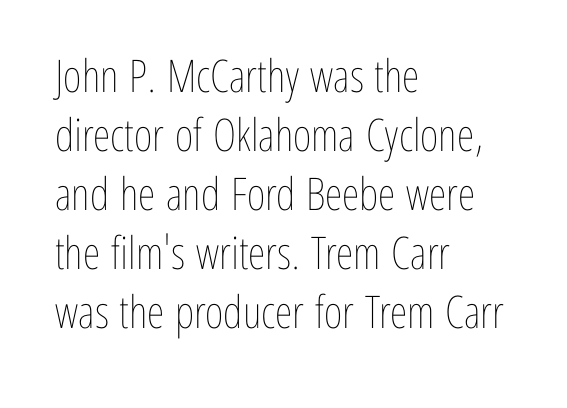
{"italic": "no", "bold": "no", "weight": "thin", "width": "condensed", "stroke_contrast": "low", "x_height": "medium", "monospaced": "no", "underline": "no", "align": "left", "line_spacing": "normal", "line_spacing_ratio": 1.31, "letter_spacing": "normal", "letter_spacing_em": 0.0, "glyph_px": 45}
